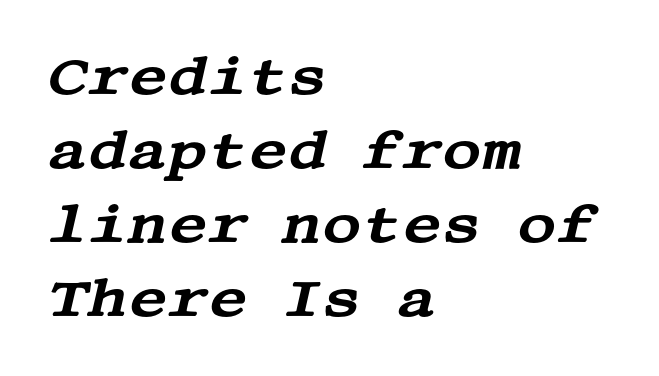
Q: Is the text italic (slanted)? A: Yes, it leans right by about 13 degrees.
Q: Is the typeface a serif or a sans-serif typeface? A: Serif.
Q: Is the text underlined? A: No.
Q: How is the paragraph aligned? A: Left-aligned.
Q: Is the spacing between letters normal or unusually wide? A: Normal.
Q: Is the spacing between lines tight, normal or loose? A: Normal.
Q: Width (condensed, normal, or wide)? A: Wide.
Q: Stroke contrast? A: Medium.
Q: x-height? A: Large.
